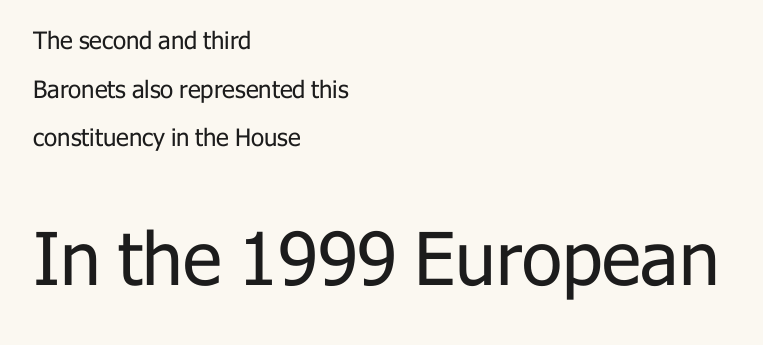
{"serif": "no", "italic": "no", "bold": "no", "weight": "regular", "width": "normal", "stroke_contrast": "low", "x_height": "medium", "monospaced": "no", "underline": "no", "align": "left", "line_spacing": "loose", "line_spacing_ratio": 2.03, "letter_spacing": "normal", "letter_spacing_em": 0.0, "larger_block": "second", "size_ratio": 3.04, "glyph_px": 73}
